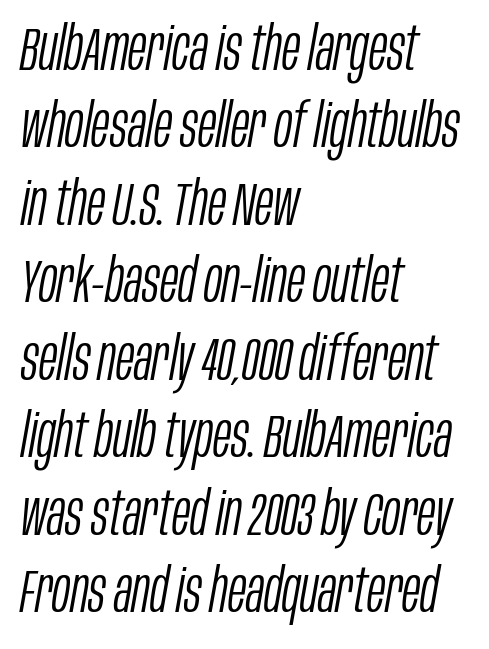
Q: Is the text bold? A: No.
Q: Is the text italic (slanted)? A: Yes, it leans right by about 10 degrees.
Q: Is the text underlined? A: No.
Q: How is the paragraph aligned? A: Left-aligned.
Q: Is the spacing between letters normal or unusually wide? A: Normal.
Q: Is the spacing between lines tight, normal or loose? A: Normal.
Q: Width (condensed, normal, or wide)? A: Condensed.
Q: Stroke contrast? A: Low.
Q: x-height? A: Large.
Q: Monospaced? A: No.
